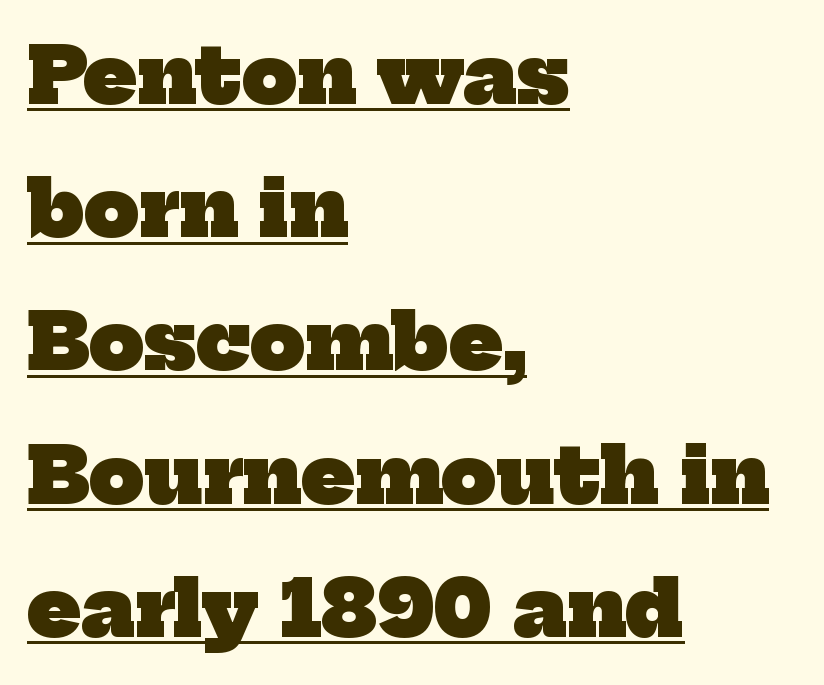
The image shows 77 px heavy serif type; set left-aligned, line spacing 1.73x, normal letter spacing, underlined; low stroke contrast and a medium x-height.
